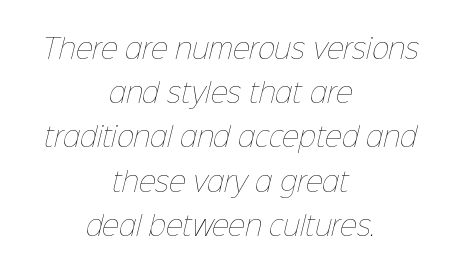
The image shows 26 px text type; set centered, normal line spacing (1.7x), normal letter spacing, not underlined.
